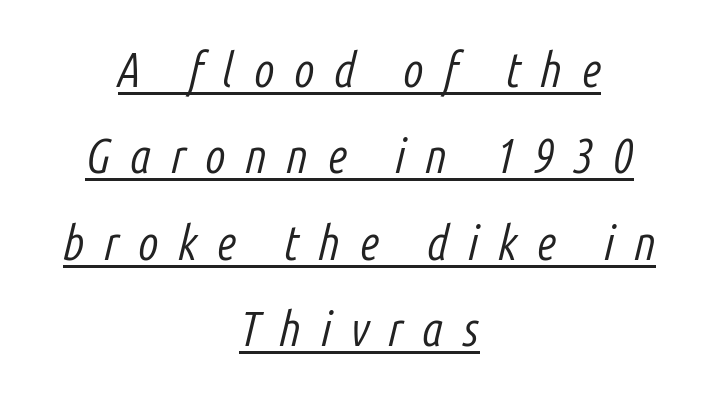
{"italic": "yes", "lean": "right", "slant_degrees": 14, "bold": "no", "weight": "light", "width": "condensed", "stroke_contrast": "low", "x_height": "medium", "monospaced": "no", "underline": "yes", "align": "center", "line_spacing_ratio": 1.8, "letter_spacing": "wide", "letter_spacing_em": 0.4, "glyph_px": 48}
